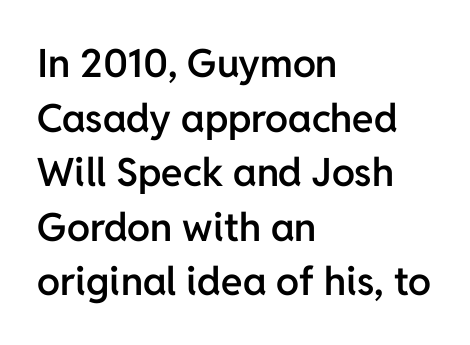
The image shows 39 px semibold sans-serif type, upright; set left-aligned, normal line spacing (1.4x), normal letter spacing, not underlined; low stroke contrast and a medium x-height.
